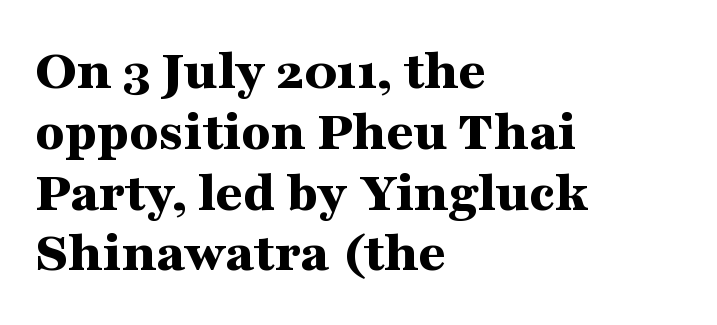
Q: Is the text bold? A: Yes.
Q: Is the text italic (slanted)? A: No, it is upright.
Q: Is the typeface a serif or a sans-serif typeface? A: Serif.
Q: Is the text underlined? A: No.
Q: How is the paragraph aligned? A: Left-aligned.
Q: Is the spacing between letters normal or unusually wide? A: Normal.
Q: Is the spacing between lines tight, normal or loose? A: Tight.
Q: Width (condensed, normal, or wide)? A: Wide.
Q: Stroke contrast? A: Medium.
Q: x-height? A: Medium.
Q: Monospaced? A: No.
